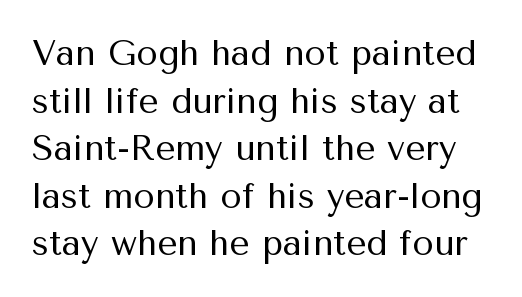
{"serif": "no", "italic": "no", "bold": "no", "weight": "regular", "width": "normal", "stroke_contrast": "medium", "x_height": "medium", "monospaced": "no", "underline": "no", "line_spacing": "normal", "line_spacing_ratio": 1.36, "letter_spacing": "normal", "letter_spacing_em": 0.0, "glyph_px": 35}
